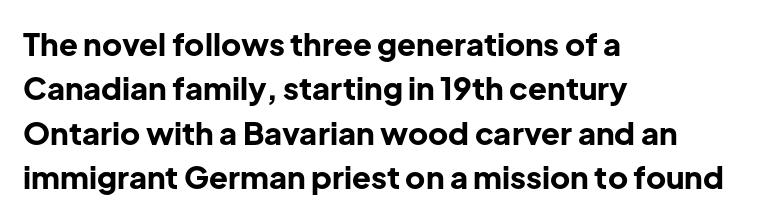
Q: Is the text bold? A: Yes.
Q: Is the text italic (slanted)? A: No, it is upright.
Q: Is the typeface a serif or a sans-serif typeface? A: Sans-serif.
Q: Is the text underlined? A: No.
Q: How is the paragraph aligned? A: Left-aligned.
Q: Is the spacing between letters normal or unusually wide? A: Normal.
Q: Is the spacing between lines tight, normal or loose? A: Normal.
Q: Width (condensed, normal, or wide)? A: Normal.
Q: Stroke contrast? A: Low.
Q: x-height? A: Medium.
Q: Monospaced? A: No.
